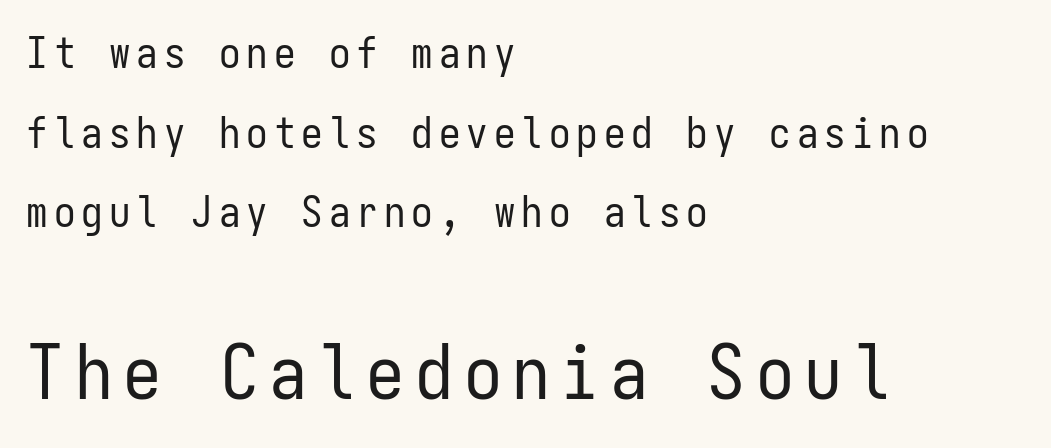
{"serif": "no", "italic": "no", "bold": "no", "weight": "regular", "width": "condensed", "stroke_contrast": "low", "x_height": "medium", "monospaced": "yes", "underline": "no", "align": "left", "line_spacing_ratio": 1.85, "larger_block": "second", "size_ratio": 1.77, "glyph_px": 76}
